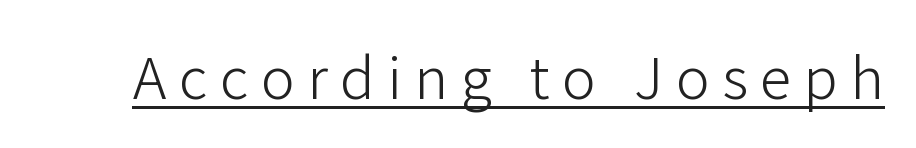
A quiet, ordinary-to-light weight characterises the typeface. This rendering widens character spacing well past its baseline value. Think of a printed novel: that variable character pitch is what you see here. The axis of the letterforms is exactly vertical.
